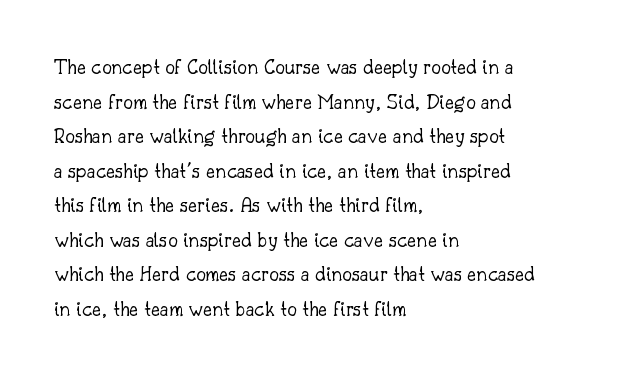
Q: Is the text bold? A: No.
Q: Is the text italic (slanted)? A: No, it is upright.
Q: Is the text underlined? A: No.
Q: How is the paragraph aligned? A: Left-aligned.
Q: Is the spacing between letters normal or unusually wide? A: Normal.
Q: Is the spacing between lines tight, normal or loose? A: Normal.
